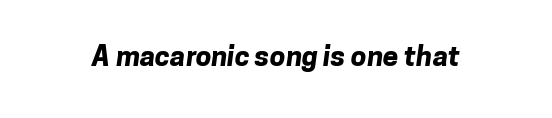
The letters sit at their default tracking, neither squeezed nor spread. The rendering uses a bold face; every stroke is thick and dark. Check the space under the baseline: it is left empty. The passage shown is typed in a proportional face where columns would drift. The designer went with a sans here, leaving each stem footless.
